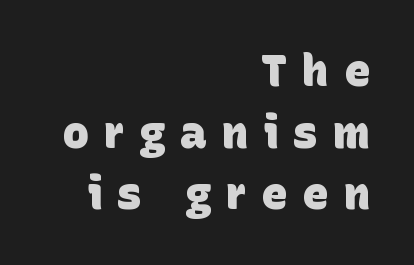
The rendering shows plain stroke endings on the letterforms — a sans-serif design. Nobody drew a line under any word here. Does the leading feel generous? No, just average. Do the characters align in a grid? No, the font is proportional.
